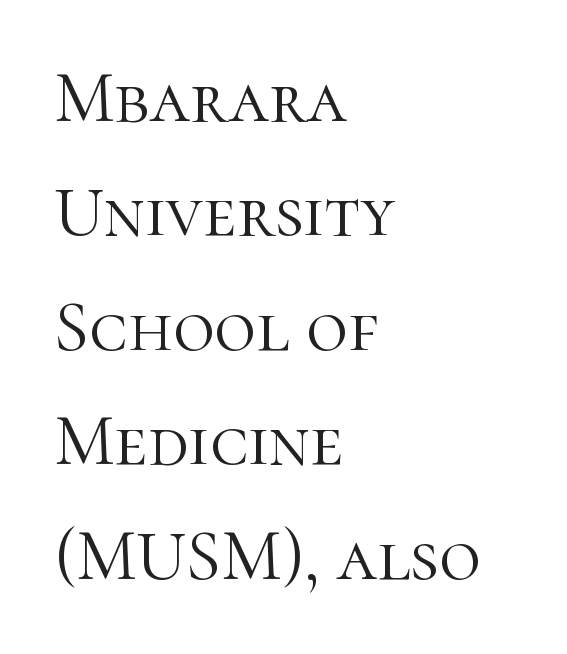
{"serif": "yes", "italic": "no", "bold": "no", "weight": "light", "width": "normal", "stroke_contrast": "high", "x_height": "medium", "monospaced": "no", "underline": "no", "align": "left", "line_spacing": "normal", "line_spacing_ratio": 1.59, "letter_spacing": "normal", "letter_spacing_em": 0.0, "glyph_px": 72}
